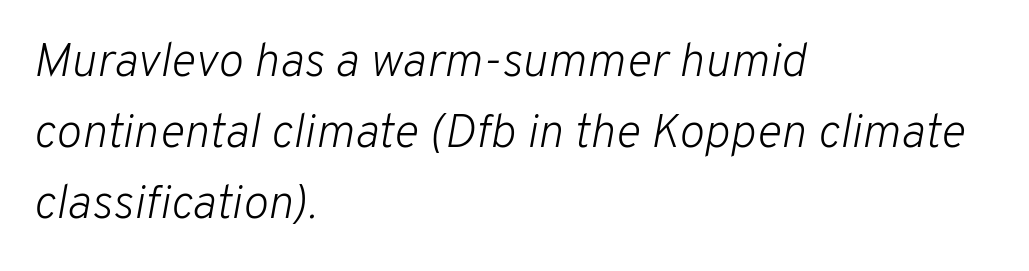
{"italic": "yes", "lean": "right", "slant_degrees": 10, "bold": "no", "weight": "light", "width": "normal", "stroke_contrast": "low", "x_height": "medium", "monospaced": "no", "underline": "no", "align": "left", "line_spacing": "normal", "line_spacing_ratio": 1.48, "letter_spacing": "normal", "letter_spacing_em": 0.0, "glyph_px": 48}
